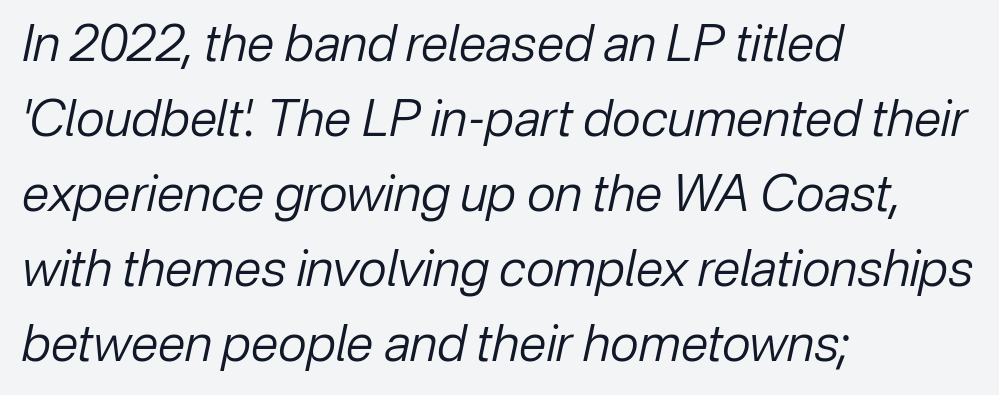
{"italic": "yes", "lean": "right", "slant_degrees": 12, "bold": "no", "weight": "regular", "width": "normal", "stroke_contrast": "low", "x_height": "medium", "monospaced": "no", "underline": "no", "align": "left", "line_spacing": "normal", "line_spacing_ratio": 1.5, "letter_spacing": "normal", "letter_spacing_em": 0.0, "glyph_px": 50}
